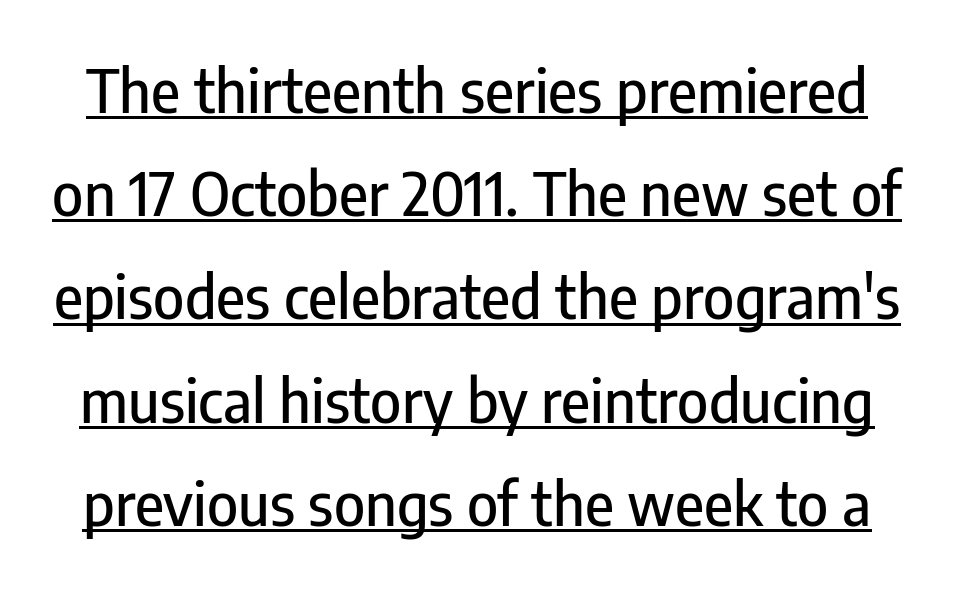
The image shows 59 px condensed sans-serif type, upright; set line spacing 1.75x, normal letter spacing, underlined; low stroke contrast and a medium x-height.
